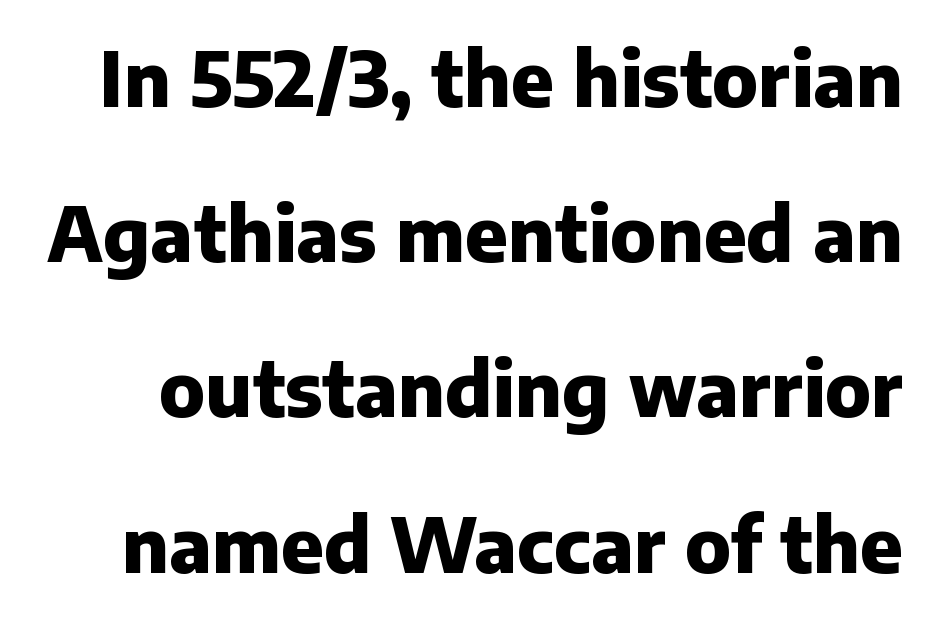
The image shows 75 px heavy sans-serif type, upright; set loose line spacing (2.07x), normal letter spacing, not underlined; low stroke contrast and a medium x-height.
